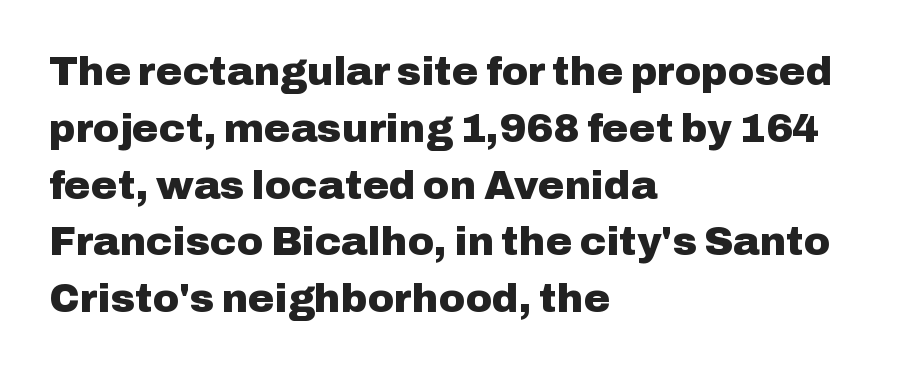
The image shows 40 px heavy sans-serif type, upright; set left-aligned, normal line spacing (1.42x), normal letter spacing, not underlined; low stroke contrast and a medium x-height.
